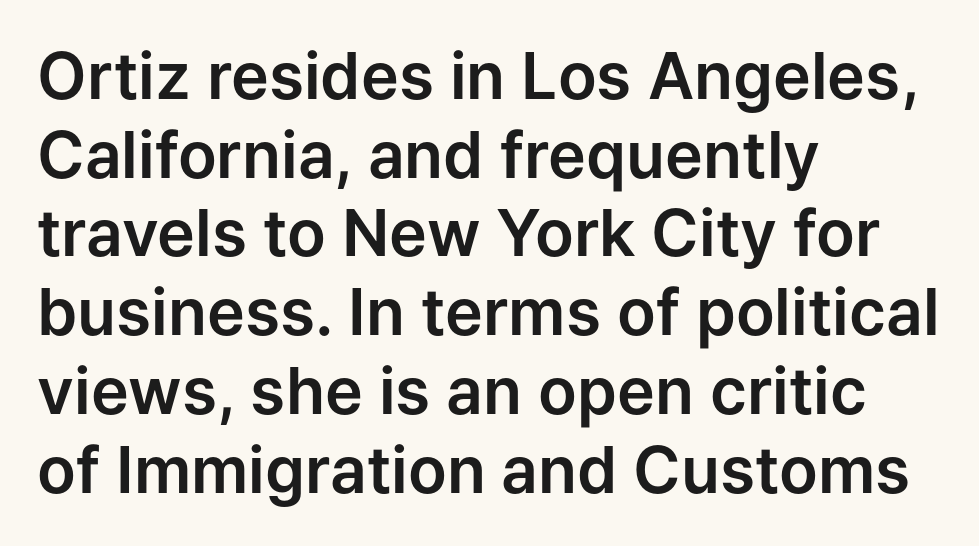
The text block is weighted toward the left margin, trailing off unevenly rightward. Note: no serifs on the glyphs. A typesetter would call this zero additional tracking. Just letters on the line, the space beneath them empty.
